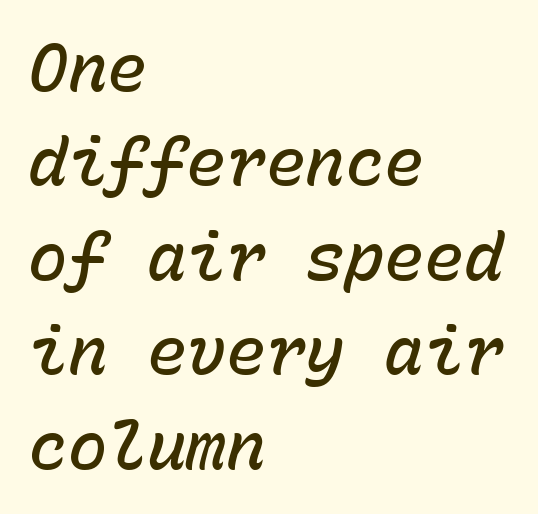
Q: Is the text bold? A: Semi-bold.
Q: Is the text italic (slanted)? A: Yes, it leans right by about 15 degrees.
Q: Is the text underlined? A: No.
Q: How is the paragraph aligned? A: Left-aligned.
Q: Is the spacing between letters normal or unusually wide? A: Normal.
Q: Is the spacing between lines tight, normal or loose? A: Normal.
Q: Width (condensed, normal, or wide)? A: Normal.
Q: Stroke contrast? A: Low.
Q: x-height? A: Medium.
Q: Monospaced? A: Yes.
